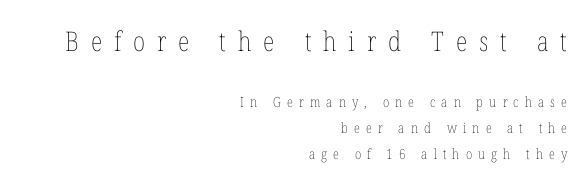
Q: Is the text bold? A: No.
Q: Is the text italic (slanted)? A: No, it is upright.
Q: Is the text underlined? A: No.
Q: How is the paragraph aligned? A: Right-aligned.
Q: Is the spacing between letters normal or unusually wide? A: Unusually wide.
Q: Which block of text is set in a larger size, the first (top) or the second (bottom)? A: The first (top) one.
